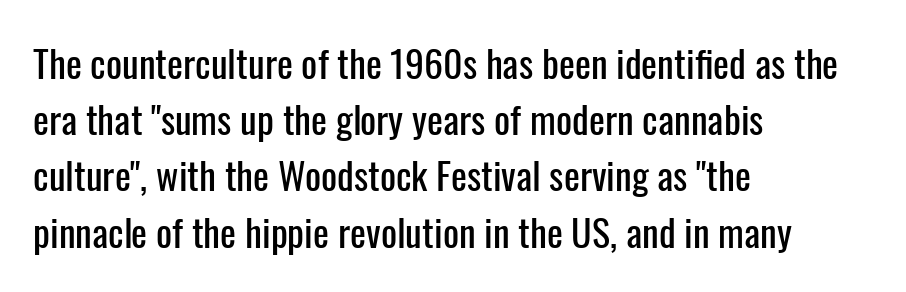
The image shows 38 px condensed sans-serif type, upright; set left-aligned, normal line spacing (1.48x), normal letter spacing, not underlined; low stroke contrast and a medium x-height.
